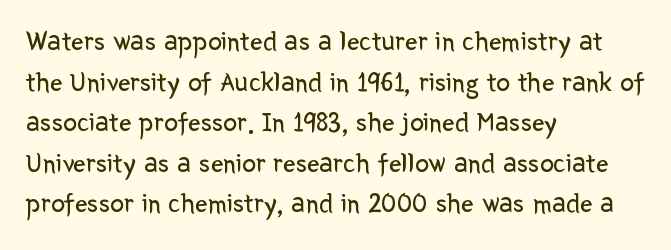
Q: Is the text bold? A: No.
Q: Is the text italic (slanted)? A: No, it is upright.
Q: Is the typeface a serif or a sans-serif typeface? A: Sans-serif.
Q: Is the text underlined? A: No.
Q: How is the paragraph aligned? A: Left-aligned.
Q: Is the spacing between letters normal or unusually wide? A: Normal.
Q: Is the spacing between lines tight, normal or loose? A: Normal.
Q: Width (condensed, normal, or wide)? A: Normal.
Q: Stroke contrast? A: Low.
Q: x-height? A: Medium.
Q: Monospaced? A: No.
